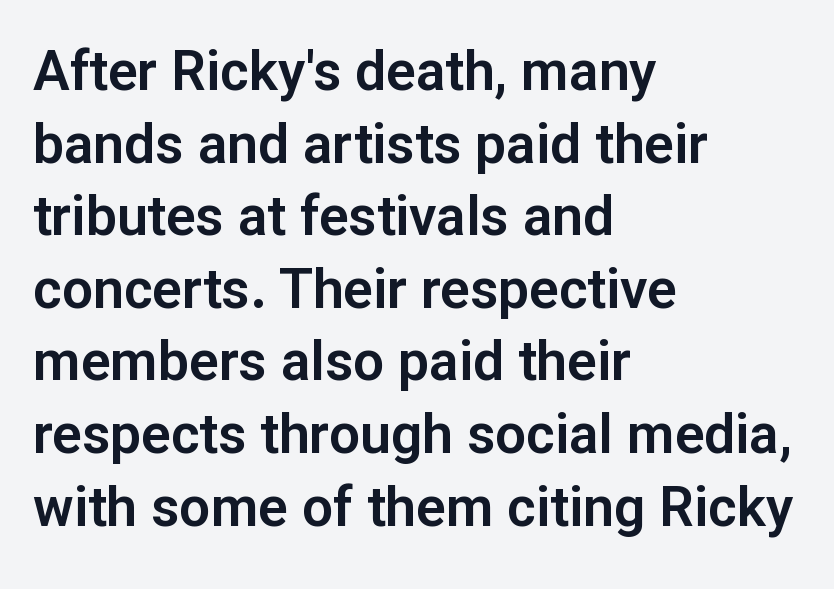
{"serif": "no", "italic": "no", "width": "normal", "stroke_contrast": "low", "x_height": "medium", "monospaced": "no", "underline": "no", "align": "left", "line_spacing": "normal", "line_spacing_ratio": 1.32, "letter_spacing": "normal", "letter_spacing_em": 0.0, "glyph_px": 55}
